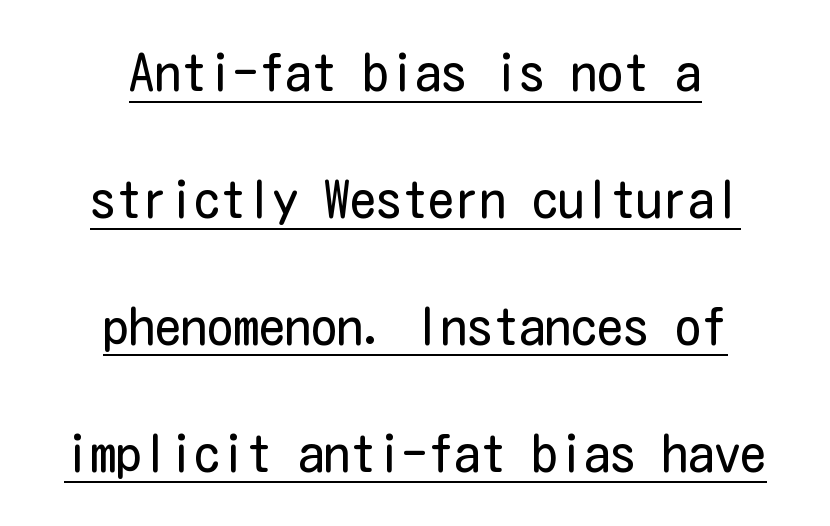
Is there an underline? Yes — a line sits under the letters. No extra ink here — the face is not bold. You can tell from the bare stems that sans-serif type was used. These lines stand farther apart than default settings would place them. Italic: no, the glyphs are upright roman. Short note: letters normally spaced.
